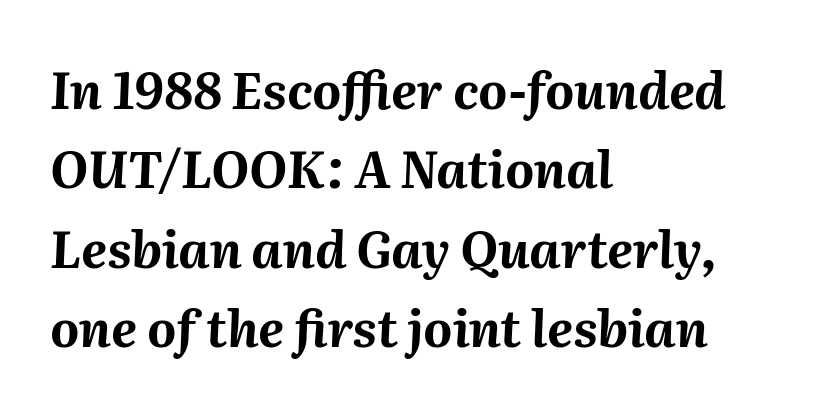
Q: Is the text bold? A: Yes.
Q: Is the text italic (slanted)? A: Yes, it leans right by about 2 degrees.
Q: Is the text underlined? A: No.
Q: How is the paragraph aligned? A: Left-aligned.
Q: Is the spacing between letters normal or unusually wide? A: Normal.
Q: Is the spacing between lines tight, normal or loose? A: Normal.
Q: Width (condensed, normal, or wide)? A: Normal.
Q: Stroke contrast? A: Medium.
Q: x-height? A: Medium.
Q: Monospaced? A: No.
